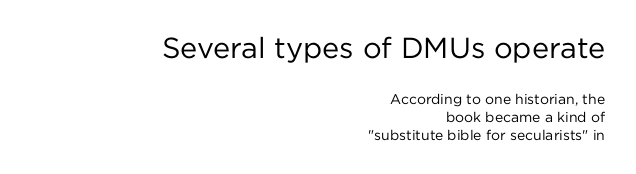
{"serif": "no", "italic": "no", "bold": "no", "weight": "regular", "width": "normal", "stroke_contrast": "low", "x_height": "medium", "monospaced": "no", "underline": "no", "align": "right", "line_spacing": "normal", "line_spacing_ratio": 1.27, "letter_spacing": "normal", "letter_spacing_em": 0.0, "larger_block": "first", "size_ratio": 2.07, "glyph_px": 29}
